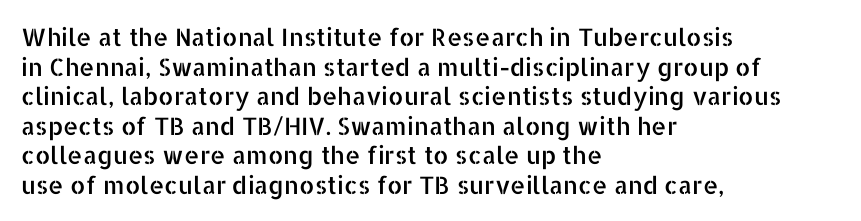
{"italic": "no", "underline": "no", "align": "left", "line_spacing_ratio": 1.23, "letter_spacing": "normal", "letter_spacing_em": 0.0, "glyph_px": 24}
